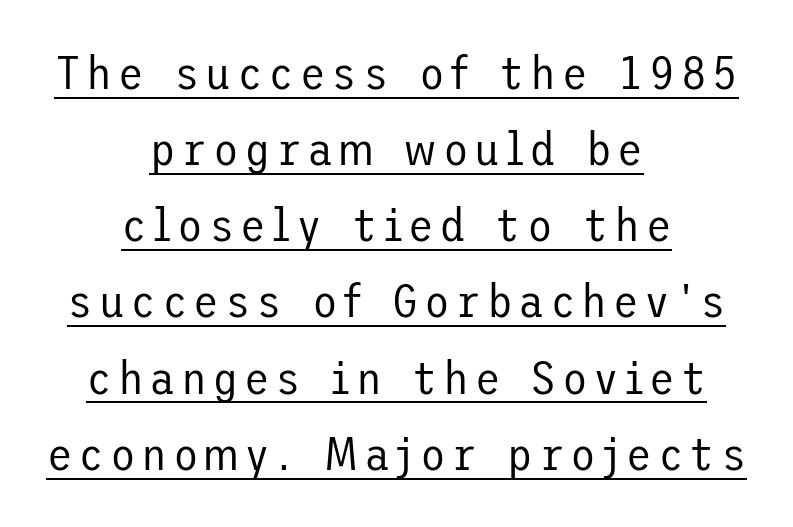
Q: Is the text bold? A: No.
Q: Is the text italic (slanted)? A: No, it is upright.
Q: Is the typeface a serif or a sans-serif typeface? A: Sans-serif.
Q: Is the text underlined? A: Yes.
Q: How is the paragraph aligned? A: Centered.
Q: Is the spacing between lines tight, normal or loose? A: Normal.
Q: Width (condensed, normal, or wide)? A: Normal.
Q: Stroke contrast? A: Low.
Q: x-height? A: Medium.
